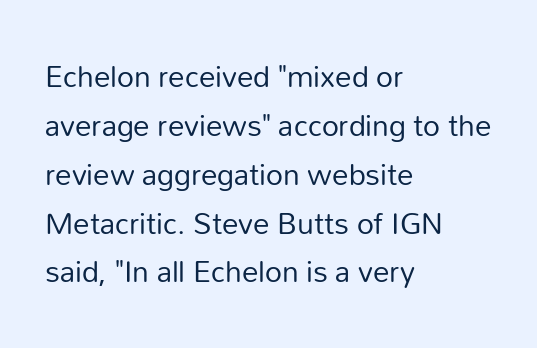
The image shows 33 px regular-weight sans-serif type, upright; set left-aligned, normal line spacing (1.48x), normal letter spacing, not underlined; low stroke contrast and a medium x-height.
